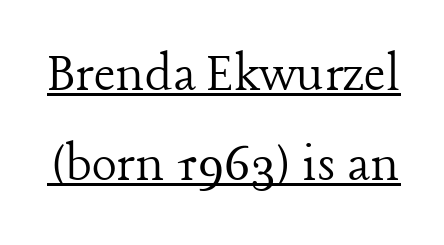
The letters sit at their default tracking, neither squeezed nor spread. A typographer would call this underscored text. You could not count columns in this text — the font is proportionally spaced. The designer left line spacing at the default. Regarding serifs, this sample has them. Ascenders rise straight up at ninety degrees.
